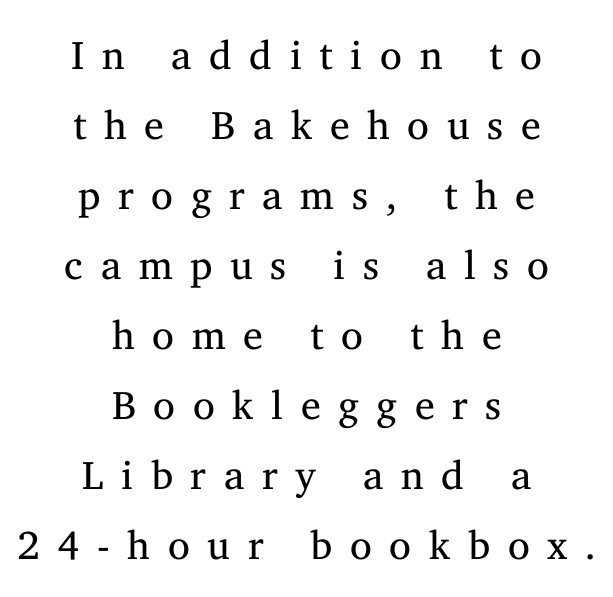
The image shows 40 px regular-weight serif type, upright; set centered, line spacing 1.75x, unusually wide letter spacing (+0.44 em), not underlined; medium stroke contrast and a medium x-height.
